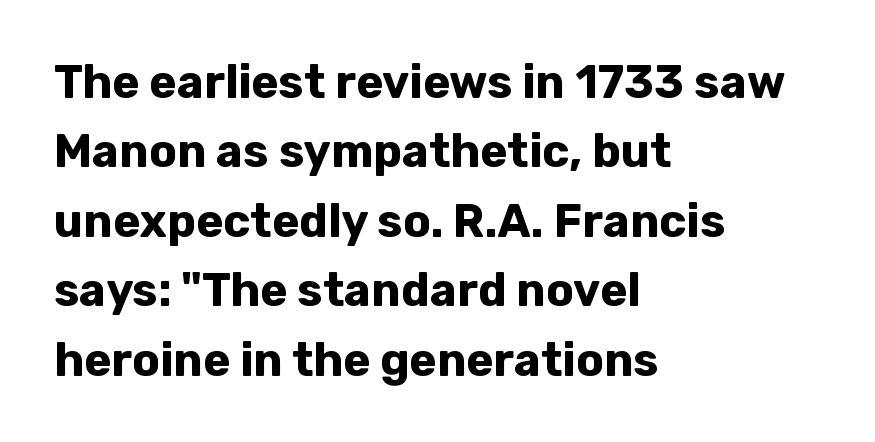
Q: Is the text bold? A: Yes.
Q: Is the text italic (slanted)? A: No, it is upright.
Q: Is the typeface a serif or a sans-serif typeface? A: Sans-serif.
Q: Is the text underlined? A: No.
Q: How is the paragraph aligned? A: Left-aligned.
Q: Is the spacing between letters normal or unusually wide? A: Normal.
Q: Is the spacing between lines tight, normal or loose? A: Normal.
Q: Width (condensed, normal, or wide)? A: Normal.
Q: Stroke contrast? A: Low.
Q: x-height? A: Medium.
Q: Monospaced? A: No.
